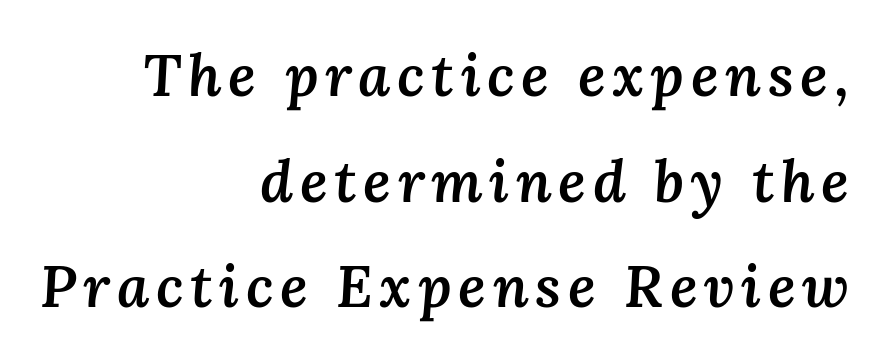
{"italic": "yes", "lean": "right", "slant_degrees": 3, "bold": "semi", "weight": "semibold", "width": "normal", "stroke_contrast": "medium", "x_height": "medium", "monospaced": "no", "underline": "no", "align": "right", "line_spacing_ratio": 1.79, "glyph_px": 59}
